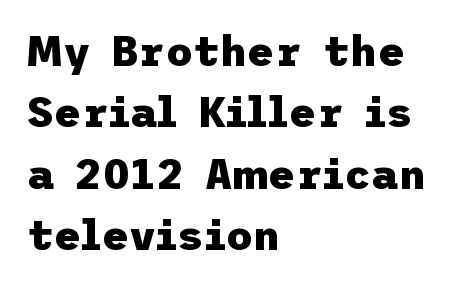
The image shows 42 px heavy sans-serif type, upright; set left-aligned, normal line spacing (1.46x), normal letter spacing, not underlined; low stroke contrast and a medium x-height.
